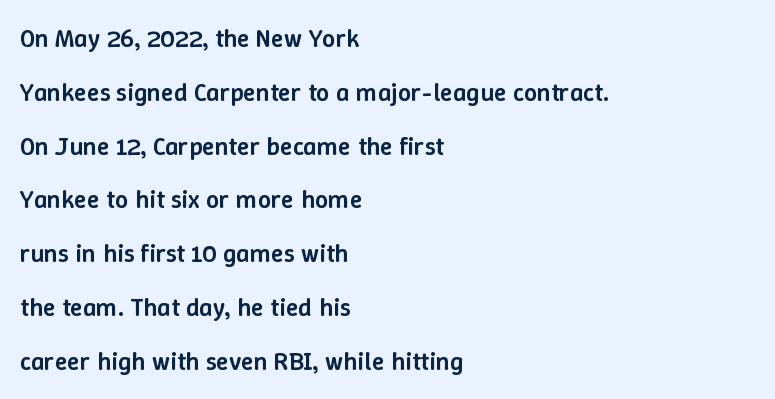
Q: Is the text bold? A: Semi-bold.
Q: Is the text italic (slanted)? A: No, it is upright.
Q: Is the text underlined? A: No.
Q: How is the paragraph aligned? A: Left-aligned.
Q: Is the spacing between letters normal or unusually wide? A: Normal.
Q: Is the spacing between lines tight, normal or loose? A: Loose.
